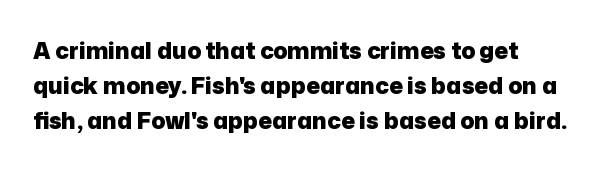
A normal amount of white space separates one row of letters from the next. The lines in this sample share a left origin and differ only in where they stop. Characters follow at the spacing the type designer built in. In terms of weight, the rendering is a true, heavy bold.
